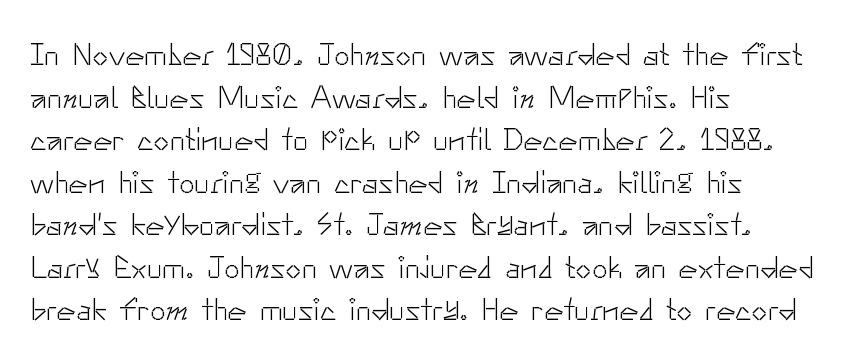
Is the block centered? No — it sits flush against the left margin. The area under the type is left untouched. The typesetting does not lean heavy: it is not bold. Think of a printed novel: that variable character pitch is what you see here. The passage shown has conventional tracking throughout.
